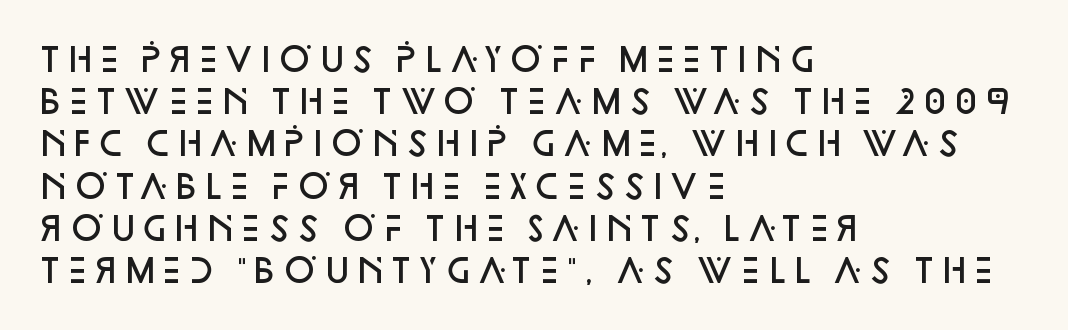
{"serif": "no", "italic": "no", "bold": "semi", "weight": "semibold", "width": "normal", "stroke_contrast": "low", "x_height": "large", "monospaced": "no", "underline": "no", "align": "left", "line_spacing": "normal", "line_spacing_ratio": 1.32, "letter_spacing": "normal", "letter_spacing_em": 0.0, "glyph_px": 32}
